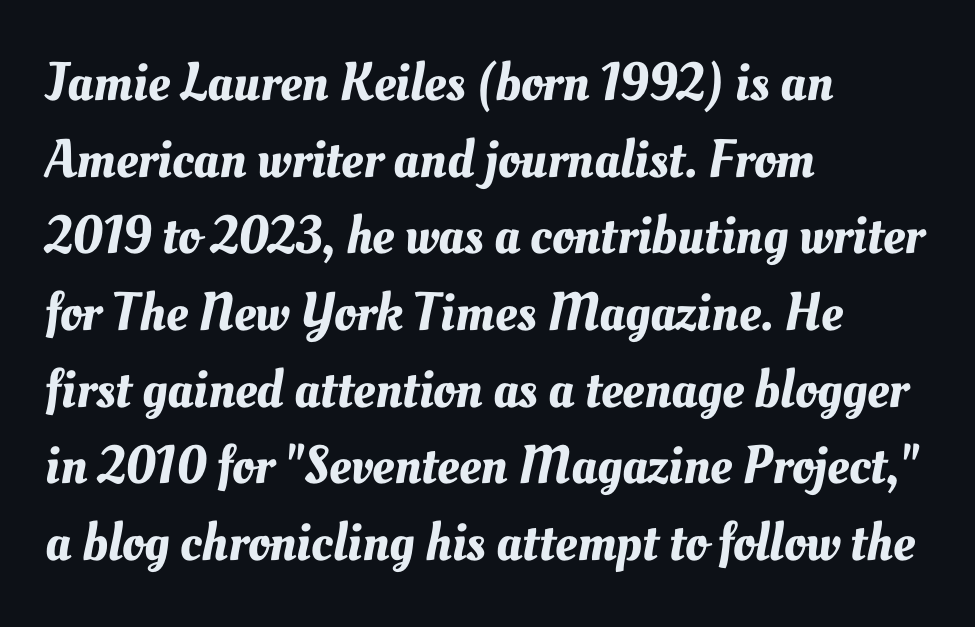
{"width": "normal", "stroke_contrast": "medium", "x_height": "small", "monospaced": "no", "underline": "no", "align": "left", "line_spacing": "normal", "line_spacing_ratio": 1.42, "letter_spacing": "normal", "letter_spacing_em": 0.0, "glyph_px": 54}
